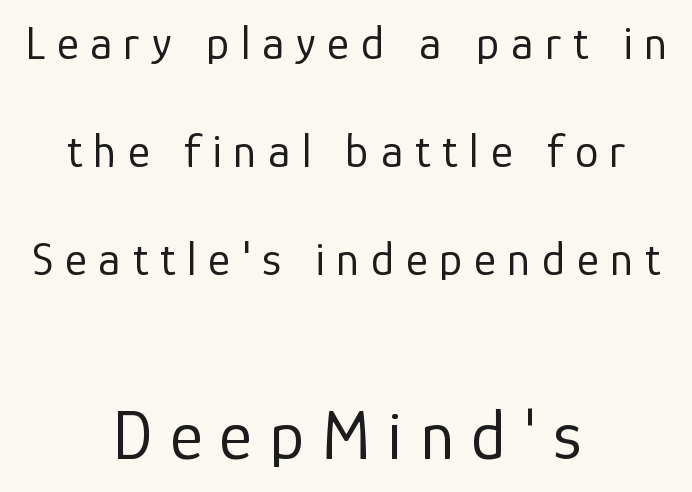
Looks like regular typesetting: each glyph gets only the width it needs. The tracking jumps out immediately: characters are airy and widely separated. The specimen reads as upright at a glance. Does the type have serifs? No, each stem ends abruptly.
